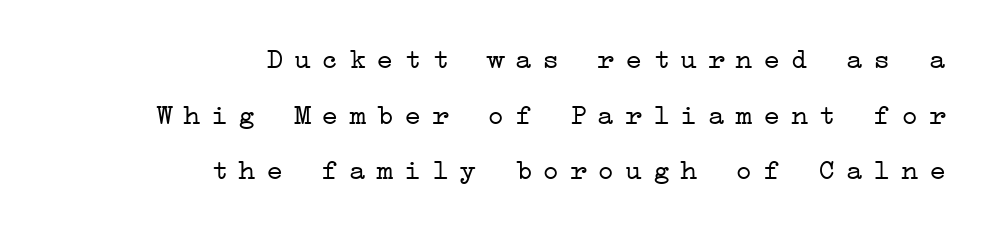
{"serif": "yes", "italic": "no", "bold": "no", "weight": "light", "width": "wide", "stroke_contrast": "low", "x_height": "medium", "underline": "no", "align": "right", "line_spacing": "loose", "line_spacing_ratio": 1.92, "letter_spacing": "wide", "letter_spacing_em": 0.35, "glyph_px": 29}
